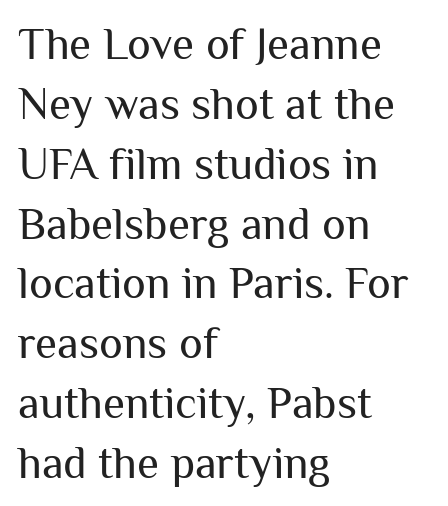
The image shows 45 px regular-weight sans-serif type, upright; set left-aligned, normal line spacing (1.33x), normal letter spacing, not underlined; medium stroke contrast and a medium x-height.
